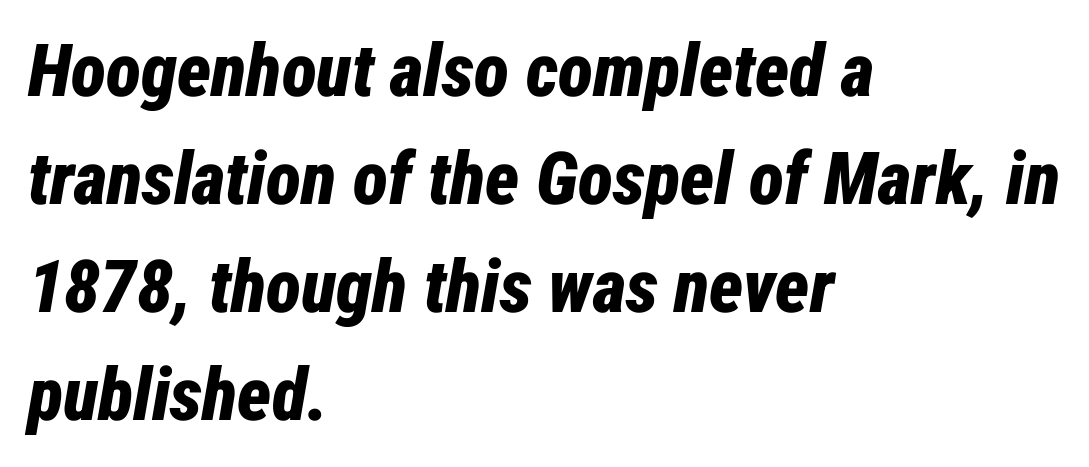
Q: Is the text bold? A: Yes.
Q: Is the text italic (slanted)? A: Yes, it leans right by about 12 degrees.
Q: Is the text underlined? A: No.
Q: How is the paragraph aligned? A: Left-aligned.
Q: Is the spacing between letters normal or unusually wide? A: Normal.
Q: Is the spacing between lines tight, normal or loose? A: Normal.
Q: Width (condensed, normal, or wide)? A: Condensed.
Q: Stroke contrast? A: Low.
Q: x-height? A: Medium.
Q: Monospaced? A: No.
